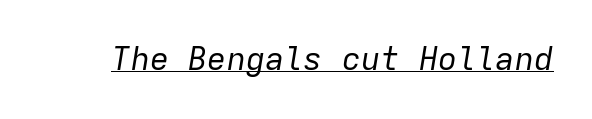
The image shows 32 px regular-weight type, italic (leaning right), monospaced; set normal letter spacing, underlined; low stroke contrast and a medium x-height.
